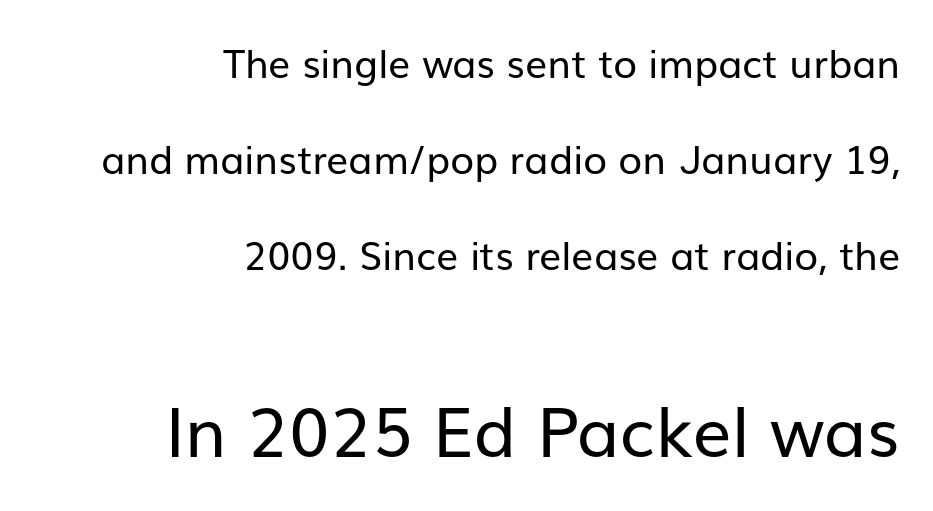
The face used here is proportionally spaced, like ordinary book or web type. The specimen omits any rule beneath the text block's lines. You could fit nearly another row in the gap between these rows. Visually the block forms a straight wall on the right and a jagged coastline on the left. Scale increases going downward across the two blocks. The lettering holds an erect, upright posture throughout.
